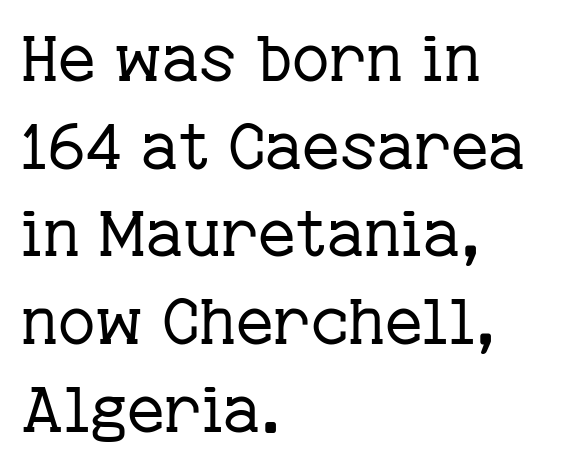
Horizontally, the lines are justified to the leading edge only. These glyphs show unthickened strokes, regular width or finer. A bare baseline throughout the passage. The passage shown is typed in a proportional face where columns would drift. Characters follow at the spacing the type designer built in. Designer's note — italics off, roman on.
